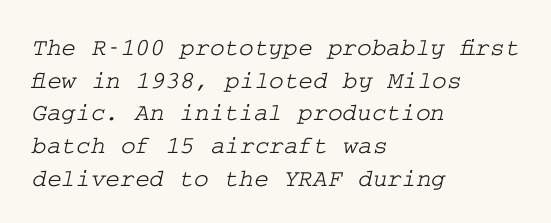
The image shows 25 px text type; set left-aligned, normal line spacing (1.31x), normal letter spacing, not underlined.
